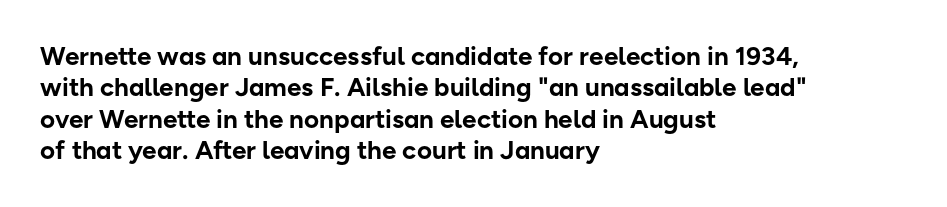
{"italic": "no", "bold": "yes", "underline": "no", "align": "left", "line_spacing_ratio": 1.21, "letter_spacing": "normal", "letter_spacing_em": 0.0, "glyph_px": 26}
